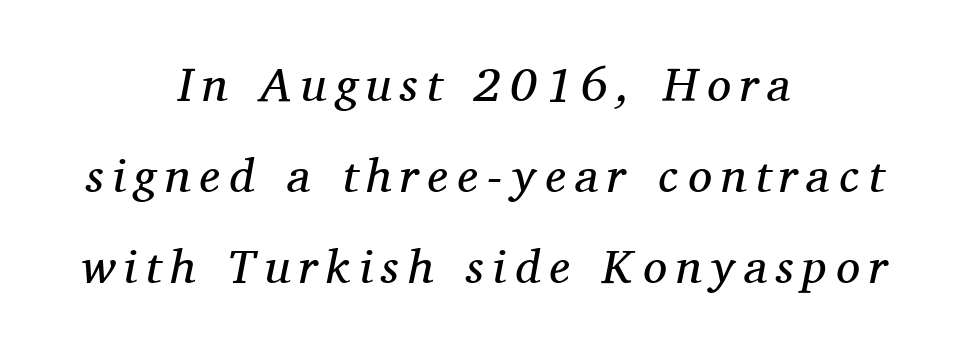
These lines stand farther apart than default settings would place them. You could not count columns in this text — the font is proportionally spaced. Leftover space on each line is divided equally before and after the words. The glyphs look as if they've been sheared to an angle.
